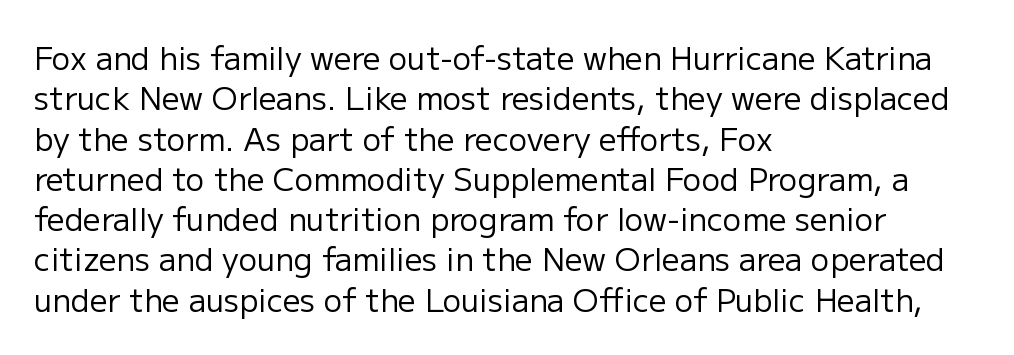
{"serif": "no", "italic": "no", "bold": "no", "weight": "regular", "width": "normal", "stroke_contrast": "low", "x_height": "medium", "monospaced": "no", "underline": "no", "align": "left", "line_spacing": "normal", "line_spacing_ratio": 1.3, "letter_spacing": "normal", "letter_spacing_em": 0.0, "glyph_px": 31}
